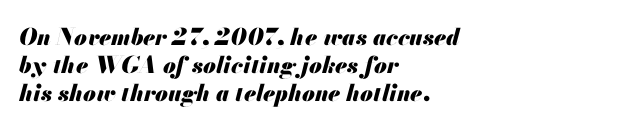
Q: Is the text bold? A: Yes.
Q: Is the text italic (slanted)? A: Yes, it leans right by about 13 degrees.
Q: Is the text underlined? A: No.
Q: How is the paragraph aligned? A: Left-aligned.
Q: Is the spacing between letters normal or unusually wide? A: Normal.
